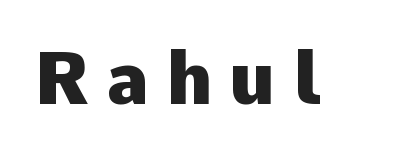
The image shows 73 px heavy sans-serif type, upright; set unusually wide letter spacing (+0.24 em), not underlined; low stroke contrast and a medium x-height.
